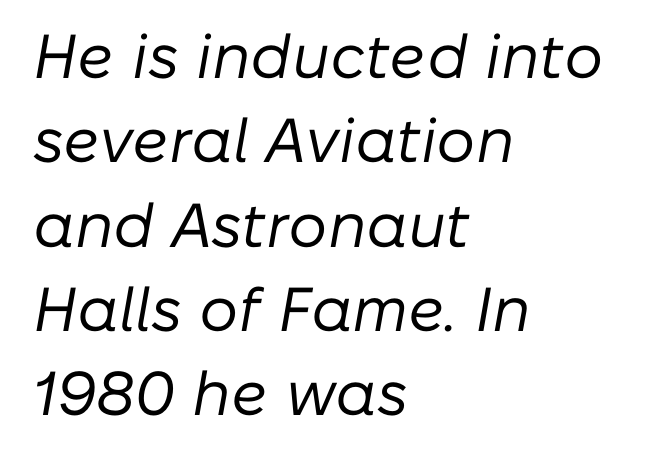
{"italic": "yes", "lean": "right", "slant_degrees": 10, "bold": "no", "weight": "regular", "width": "normal", "stroke_contrast": "low", "x_height": "medium", "monospaced": "no", "underline": "no", "align": "left", "line_spacing": "normal", "line_spacing_ratio": 1.36, "letter_spacing": "normal", "letter_spacing_em": 0.0, "glyph_px": 62}
